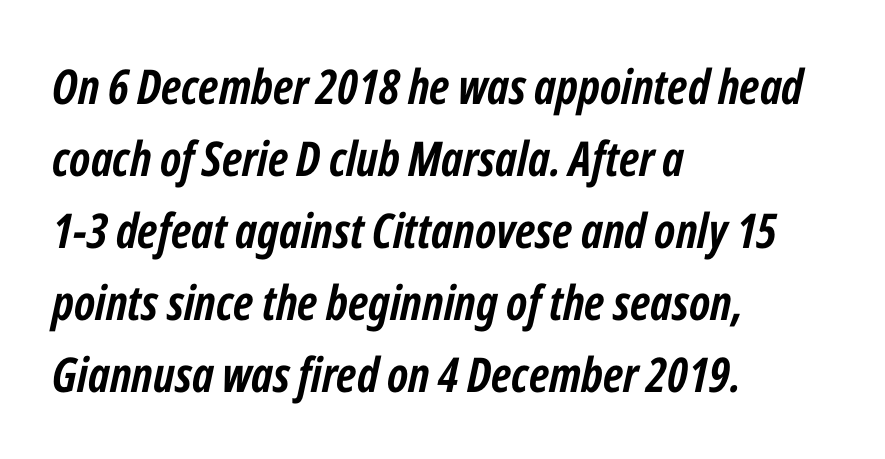
{"italic": "yes", "lean": "right", "slant_degrees": 12, "bold": "yes", "weight": "semibold", "width": "condensed", "stroke_contrast": "low", "x_height": "medium", "monospaced": "no", "underline": "no", "align": "left", "line_spacing": "normal", "line_spacing_ratio": 1.5, "letter_spacing": "normal", "letter_spacing_em": 0.0, "glyph_px": 48}
